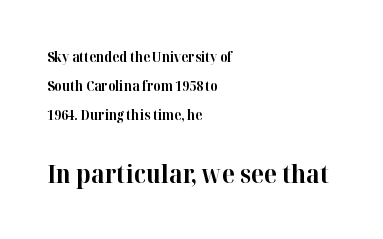
Leading is clearly above the norm, producing a sparse column. Visually, the bottom section dominates because its glyphs are scaled up. Notice how thick the strokes are: this is what a full bold looks like. Descenders are the only things crossing below the line.
